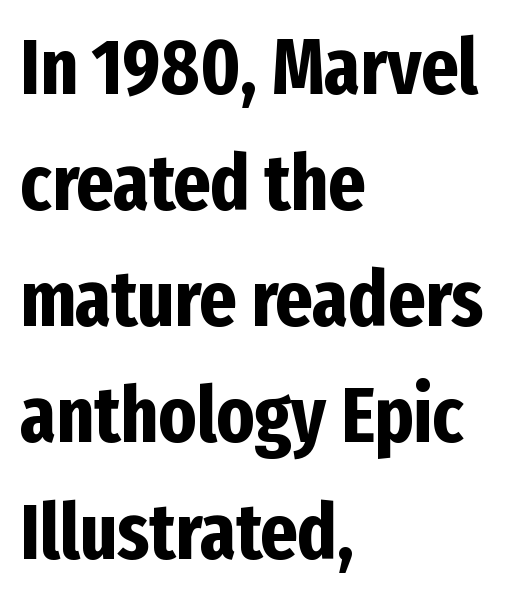
Honestly, there is no underline to notice here at all. Typographically, this falls in the sans-serif category. Note the varied advance widths — an 'i' is clearly narrower than an 'm'. Every character sits straight up, as roman type does. The lines are quadded left. Baseline-to-baseline distance is the conventional proportion of letter height.
